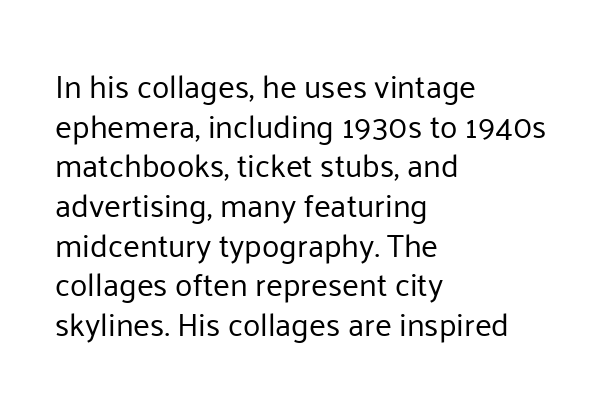
The image shows 32 px regular-weight sans-serif type, upright; set left-aligned, line spacing 1.24x, normal letter spacing, not underlined; low stroke contrast and a medium x-height.
